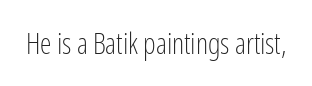
Do the characters align in a grid? No, the font is proportional. The specimen reads as upright at a glance. The tracking reads as untouched default to a designer's eye. Serifs: no, the terminals of the letterforms are clean. Stems and bowls with no extra thickness — not bold.
